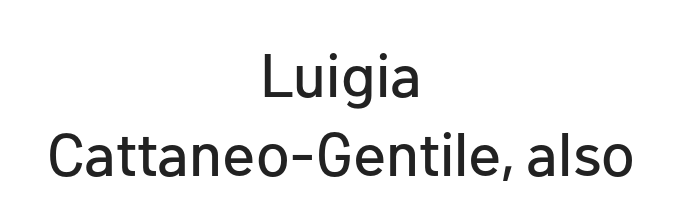
The image shows 61 px sans-serif type, upright; set centered, normal line spacing (1.3x), normal letter spacing, not underlined; low stroke contrast and a medium x-height.
